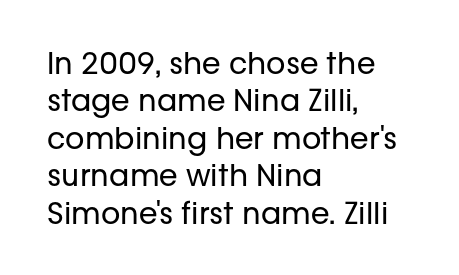
Q: Is the text bold? A: No.
Q: Is the text italic (slanted)? A: No, it is upright.
Q: Is the typeface a serif or a sans-serif typeface? A: Sans-serif.
Q: Is the text underlined? A: No.
Q: How is the paragraph aligned? A: Left-aligned.
Q: Is the spacing between letters normal or unusually wide? A: Normal.
Q: Is the spacing between lines tight, normal or loose? A: Normal.
Q: Width (condensed, normal, or wide)? A: Normal.
Q: Stroke contrast? A: Low.
Q: x-height? A: Medium.
Q: Monospaced? A: No.
